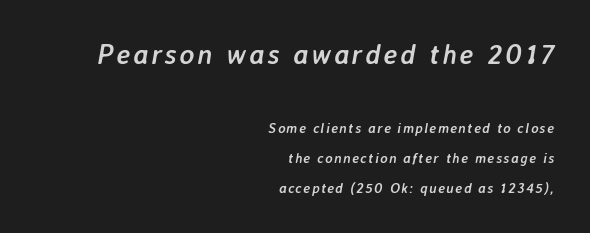
{"italic": "yes", "lean": "right", "slant_degrees": 7, "bold": "yes", "weight": "semibold", "width": "normal", "stroke_contrast": "low", "x_height": "medium", "monospaced": "no", "underline": "no", "align": "right", "line_spacing": "loose", "line_spacing_ratio": 2.15, "larger_block": "first", "size_ratio": 2.0, "glyph_px": 28}
